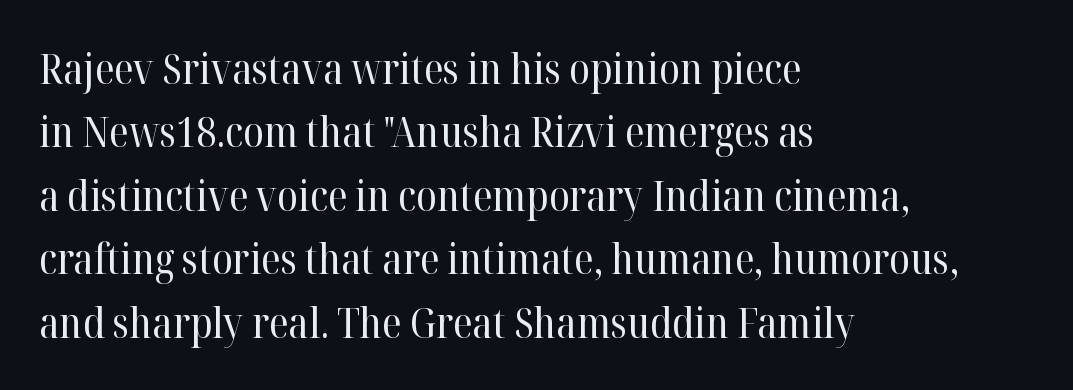
The image shows 42 px regular-weight serif type, upright; set left-aligned, normal line spacing (1.51x), normal letter spacing, not underlined; high stroke contrast and a medium x-height.
